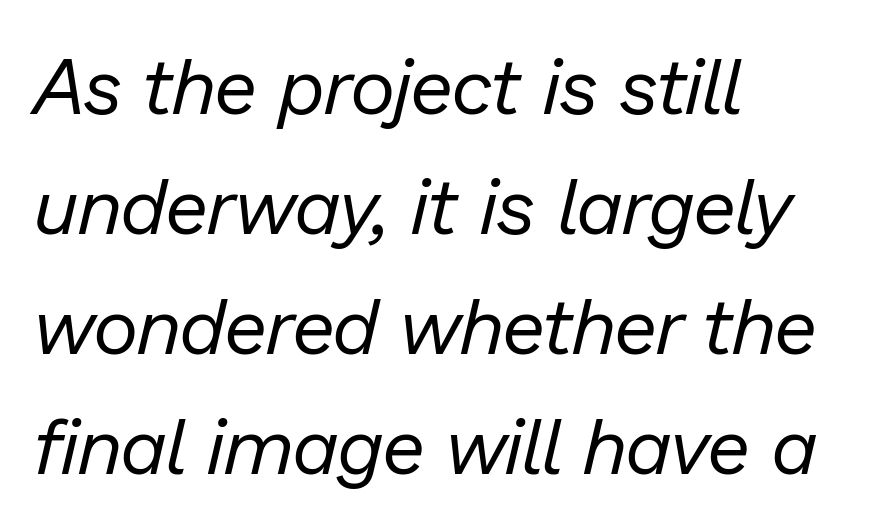
Stem width sits at or under what a default text font uses. The face used here is proportionally spaced, like ordinary book or web type. Notice how the passage keeps a crisp vertical edge on the left only. How are the letters spaced? Ordinarily, with no added tracking.
